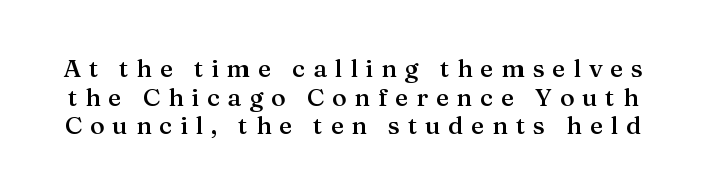
The image shows 25 px text type, upright; set tight line spacing (1.15x), unusually wide letter spacing (+0.31 em), not underlined.
